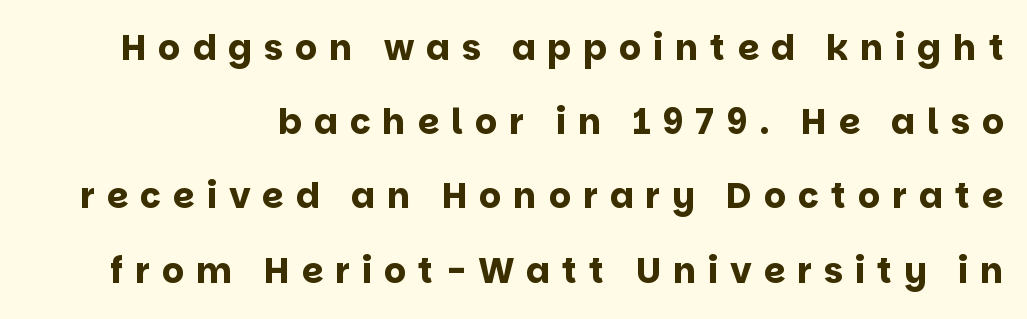
Q: Is the text bold? A: Yes.
Q: Is the text italic (slanted)? A: No, it is upright.
Q: Is the typeface a serif or a sans-serif typeface? A: Sans-serif.
Q: Is the text underlined? A: No.
Q: Is the spacing between letters normal or unusually wide? A: Unusually wide.
Q: Is the spacing between lines tight, normal or loose? A: Loose.
Q: Width (condensed, normal, or wide)? A: Normal.
Q: Stroke contrast? A: Low.
Q: x-height? A: Large.
Q: Monospaced? A: No.
